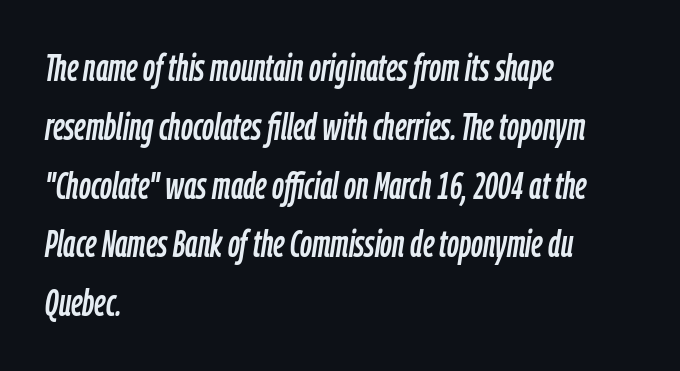
Q: Is the text italic (slanted)? A: Yes, it leans right by about 9 degrees.
Q: Is the text underlined? A: No.
Q: How is the paragraph aligned? A: Left-aligned.
Q: Is the spacing between letters normal or unusually wide? A: Normal.
Q: Is the spacing between lines tight, normal or loose? A: Normal.
Q: Width (condensed, normal, or wide)? A: Condensed.
Q: Stroke contrast? A: Low.
Q: x-height? A: Medium.
Q: Monospaced? A: No.
